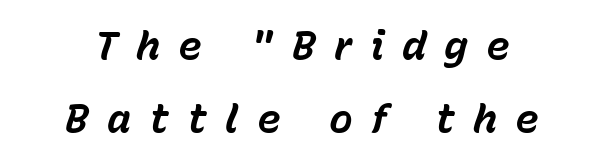
Q: Is the text bold? A: Yes.
Q: Is the text italic (slanted)? A: Yes, it leans right by about 15 degrees.
Q: Is the text underlined? A: No.
Q: How is the paragraph aligned? A: Centered.
Q: Is the spacing between letters normal or unusually wide? A: Unusually wide.
Q: Width (condensed, normal, or wide)? A: Normal.
Q: Stroke contrast? A: Low.
Q: x-height? A: Medium.
Q: Monospaced? A: No.
